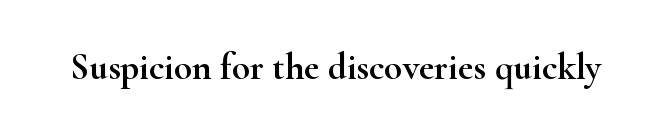
{"serif": "yes", "italic": "no", "width": "wide", "stroke_contrast": "high", "x_height": "small", "monospaced": "no", "underline": "no", "letter_spacing": "normal", "letter_spacing_em": 0.0, "glyph_px": 37}
